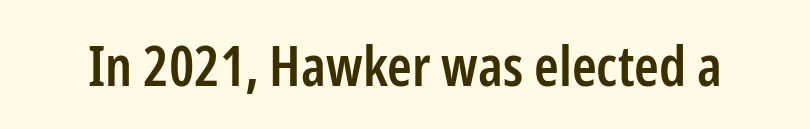
{"serif": "no", "italic": "no", "bold": "semi", "weight": "semibold", "width": "condensed", "stroke_contrast": "low", "x_height": "medium", "monospaced": "no", "underline": "no", "letter_spacing": "normal", "letter_spacing_em": 0.0, "glyph_px": 56}
